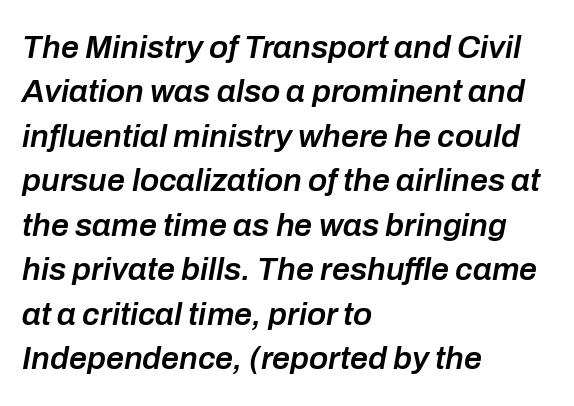
Q: Is the text bold? A: Semi-bold.
Q: Is the text italic (slanted)? A: Yes, it leans right by about 10 degrees.
Q: Is the text underlined? A: No.
Q: How is the paragraph aligned? A: Left-aligned.
Q: Is the spacing between letters normal or unusually wide? A: Normal.
Q: Is the spacing between lines tight, normal or loose? A: Normal.
Q: Width (condensed, normal, or wide)? A: Normal.
Q: Stroke contrast? A: Low.
Q: x-height? A: Medium.
Q: Monospaced? A: No.
